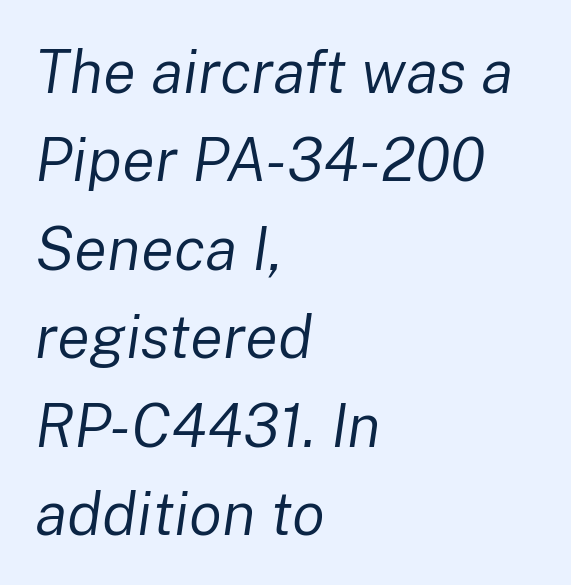
Character widths vary here, with narrow letters taking less room than wide ones. Observe the ordinary spacing: letters are neighbours, not strangers. The rows are spaced the way most documents space them. These lines were composed using italics. The rag falls on the right side of this text block.
